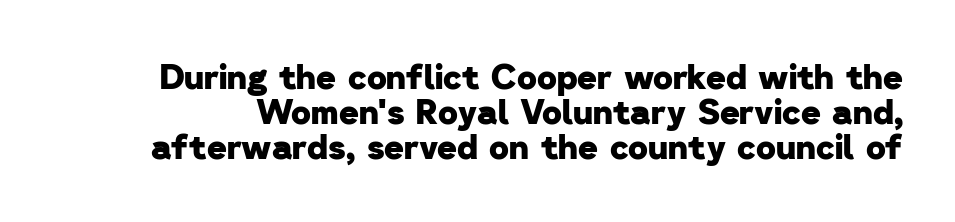
Regarding serifs, this sample does without them. The block of text is dense from top to bottom, with scant space between rows. Pretty heavy lettering here — definitely bold. The zone under the glyphs is completely vacant. The letterforms sit shoulder to shoulder at normal distance.
